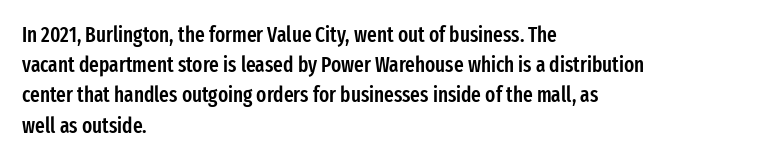
Q: Is the text bold? A: Semi-bold.
Q: Is the text italic (slanted)? A: No, it is upright.
Q: Is the text underlined? A: No.
Q: How is the paragraph aligned? A: Left-aligned.
Q: Is the spacing between letters normal or unusually wide? A: Normal.
Q: Is the spacing between lines tight, normal or loose? A: Normal.
